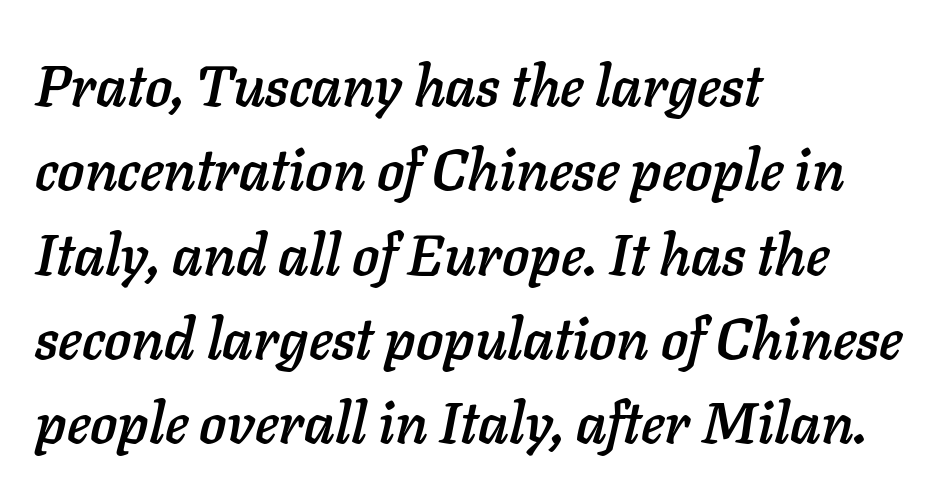
The image shows 57 px text type, italic (leaning right); set left-aligned, normal line spacing (1.48x), normal letter spacing, not underlined; low stroke contrast and a medium x-height.
